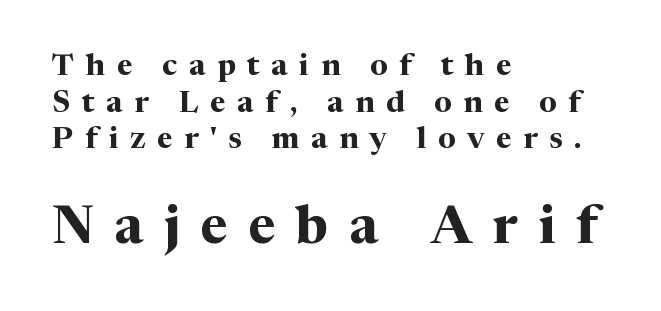
Q: Is the text bold? A: Yes.
Q: Is the text italic (slanted)? A: No, it is upright.
Q: Is the typeface a serif or a sans-serif typeface? A: Serif.
Q: Is the text underlined? A: No.
Q: How is the paragraph aligned? A: Left-aligned.
Q: Is the spacing between letters normal or unusually wide? A: Unusually wide.
Q: Which block of text is set in a larger size, the first (top) or the second (bottom)? A: The second (bottom) one.
Q: Width (condensed, normal, or wide)? A: Normal.
Q: Stroke contrast? A: Medium.
Q: x-height? A: Medium.
Q: Monospaced? A: No.
